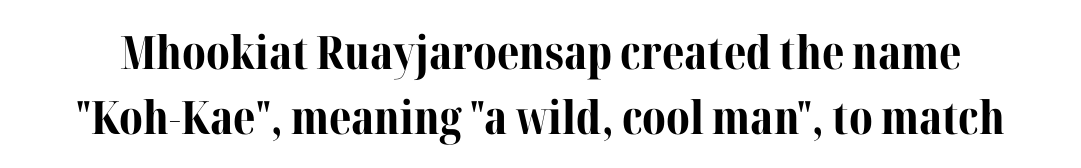
The image shows 46 px bold serif type, upright; set normal line spacing (1.42x), normal letter spacing, not underlined; medium stroke contrast and a medium x-height.
